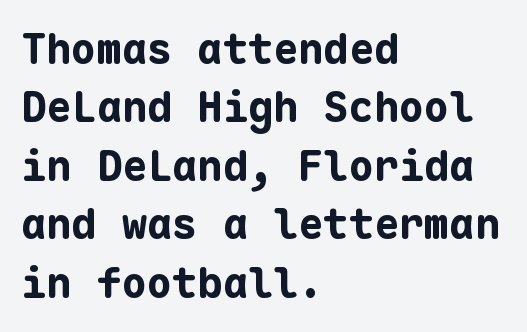
The image shows 42 px bold sans-serif type, upright, monospaced; set left-aligned, normal line spacing (1.39x), normal letter spacing, not underlined; low stroke contrast and a medium x-height.
